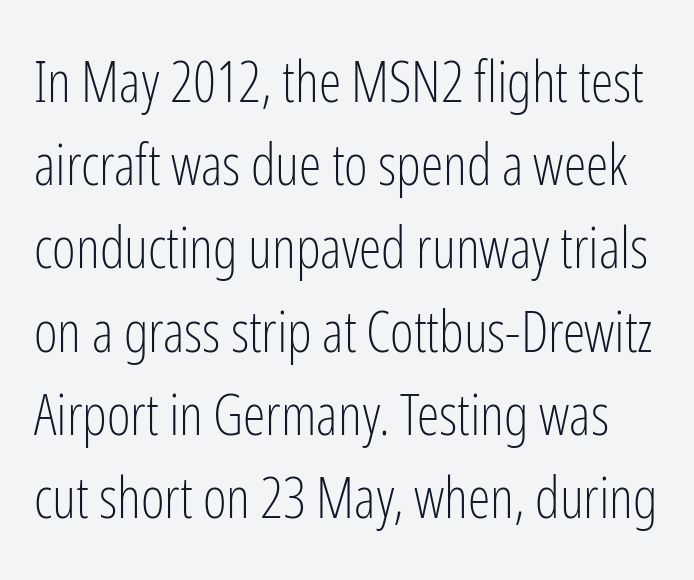
Words float on clear page, feet unadorned. Do the characters align in a grid? No, the font is proportional. There is no visible air inserted between adjacent glyphs. What kind of face is this? One without serifs — a sans. If you drew a line through each stem, it would be perfectly vertical.
